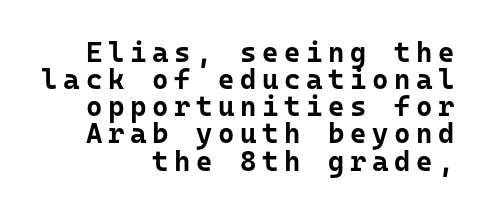
The image shows 28 px bold sans-serif type, upright, monospaced; set right-aligned, tight line spacing (0.97x), unusually wide letter spacing (+0.2 em), not underlined; low stroke contrast and a medium x-height.
